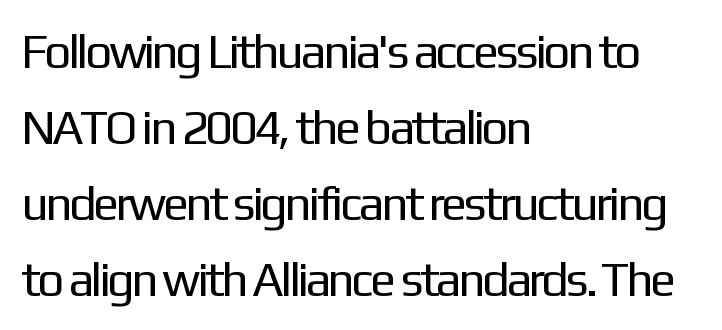
The image shows 48 px regular-weight sans-serif type, upright; set left-aligned, normal line spacing (1.58x), normal letter spacing, not underlined; low stroke contrast and a medium x-height.
